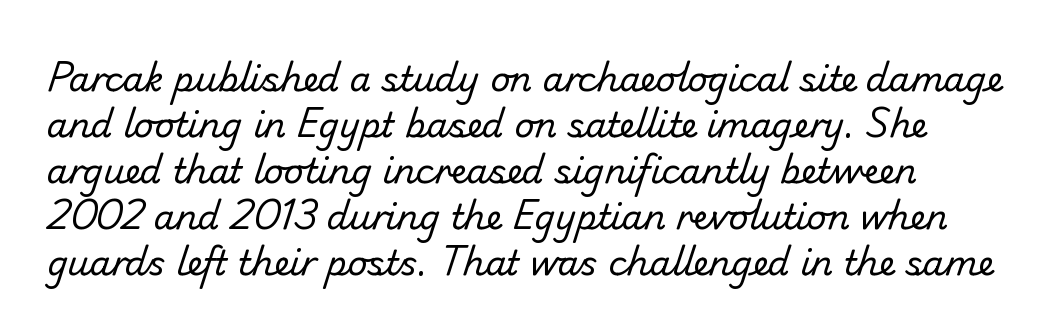
The image shows 34 px regular-weight sans-serif type; set normal line spacing (1.35x), normal letter spacing, not underlined; low stroke contrast and a small x-height.
